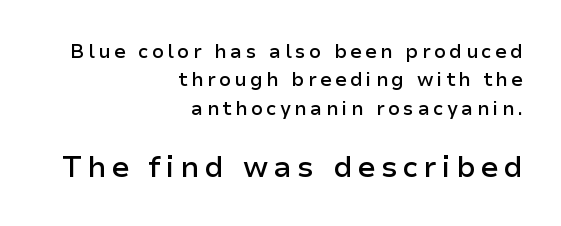
{"serif": "no", "italic": "no", "bold": "semi", "weight": "semibold", "width": "normal", "stroke_contrast": "low", "x_height": "medium", "monospaced": "no", "underline": "no", "align": "right", "line_spacing": "normal", "line_spacing_ratio": 1.5, "larger_block": "second", "size_ratio": 1.53, "glyph_px": 29}
